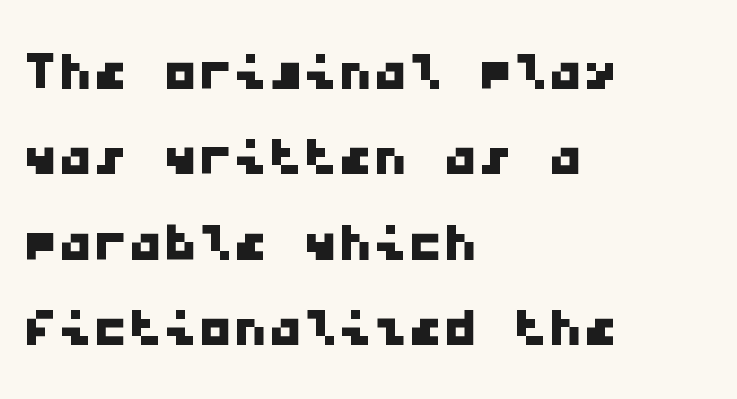
Lines of text with bare space underneath. Standard letterfit; no display-style spreading of the glyphs. Casual observation: everything's shoved over to the left. Do the characters align in a grid? Yes, the font is monospaced.
